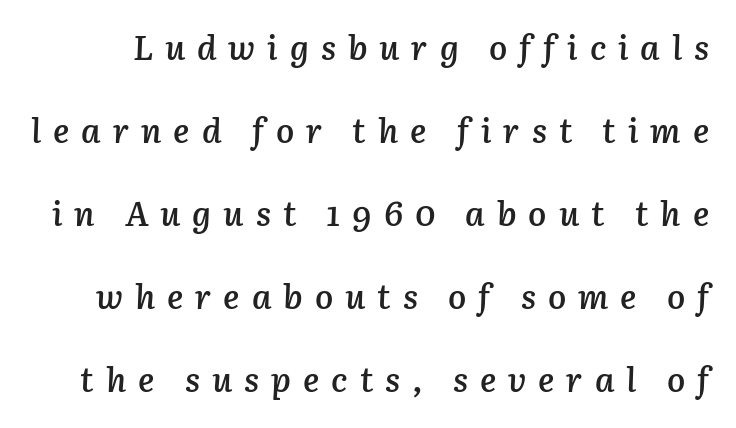
{"italic": "yes", "lean": "right", "slant_degrees": 3, "bold": "semi", "weight": "semibold", "width": "normal", "stroke_contrast": "low", "x_height": "medium", "monospaced": "no", "underline": "no", "line_spacing": "loose", "line_spacing_ratio": 2.44, "letter_spacing": "wide", "letter_spacing_em": 0.35, "glyph_px": 34}
